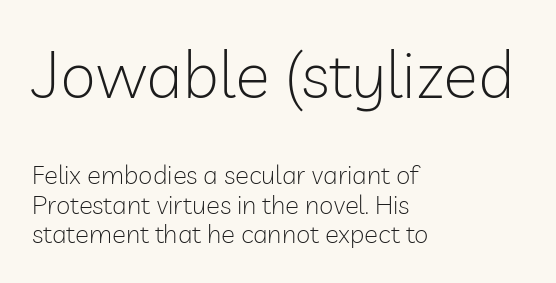
The image shows 65 px light sans-serif type, upright; set left-aligned, tight line spacing (1.13x), normal letter spacing, not underlined; the first (top) block is 2.5x larger; low stroke contrast and a medium x-height.
